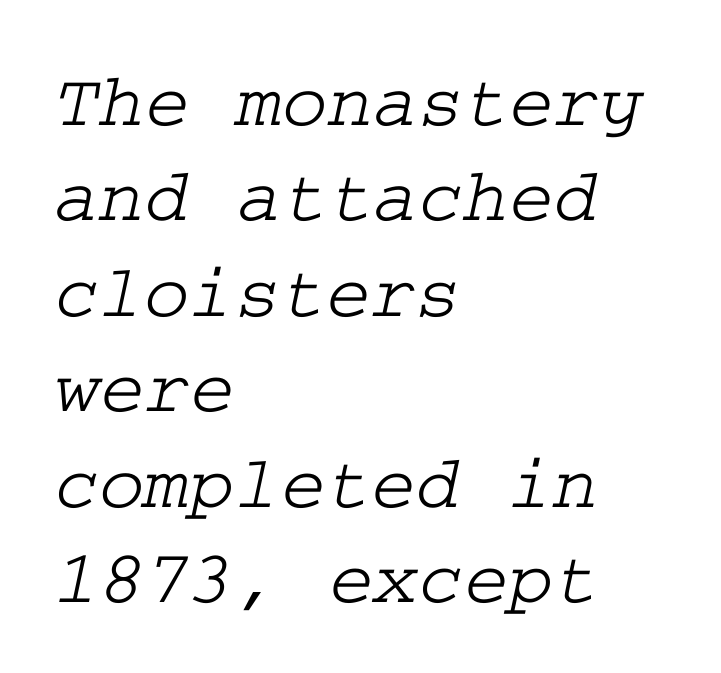
The passage is arranged the way most books set body copy — flush left. The type is set solid horizontally, with unmodified tracking. Any mark beneath the type? The region is blank. Little horizontal feet cap the strokes, marking this as serif type.
